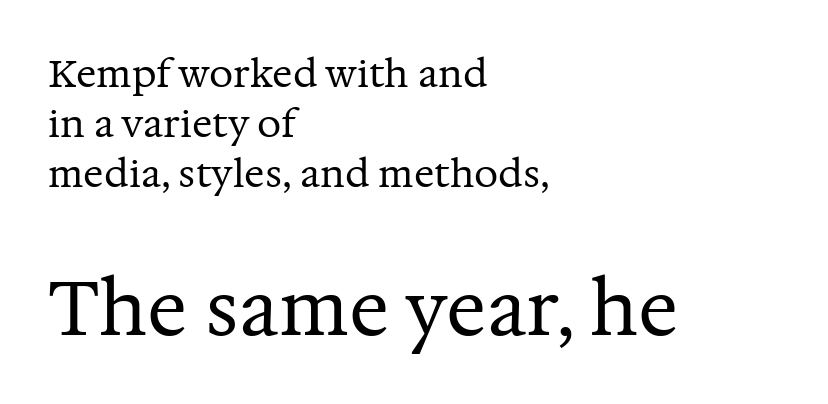
{"serif": "yes", "italic": "no", "bold": "no", "weight": "regular", "width": "normal", "stroke_contrast": "medium", "x_height": "medium", "monospaced": "no", "underline": "no", "align": "left", "line_spacing": "normal", "line_spacing_ratio": 1.32, "letter_spacing": "normal", "letter_spacing_em": 0.0, "larger_block": "second", "size_ratio": 1.97, "glyph_px": 75}
